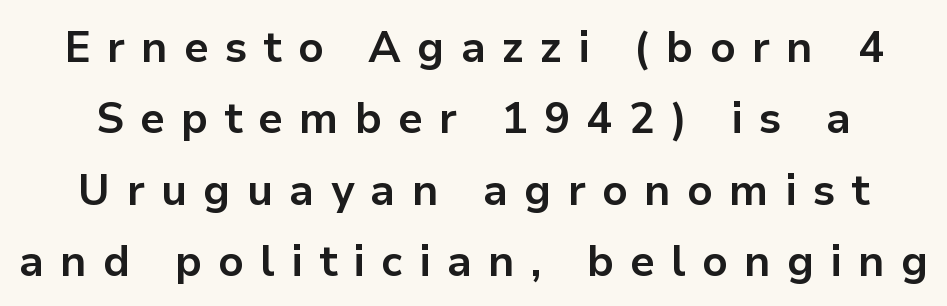
{"serif": "no", "italic": "no", "bold": "yes", "weight": "bold", "width": "normal", "stroke_contrast": "low", "x_height": "medium", "monospaced": "no", "underline": "no", "line_spacing": "normal", "line_spacing_ratio": 1.66, "letter_spacing": "wide", "letter_spacing_em": 0.38, "glyph_px": 43}
